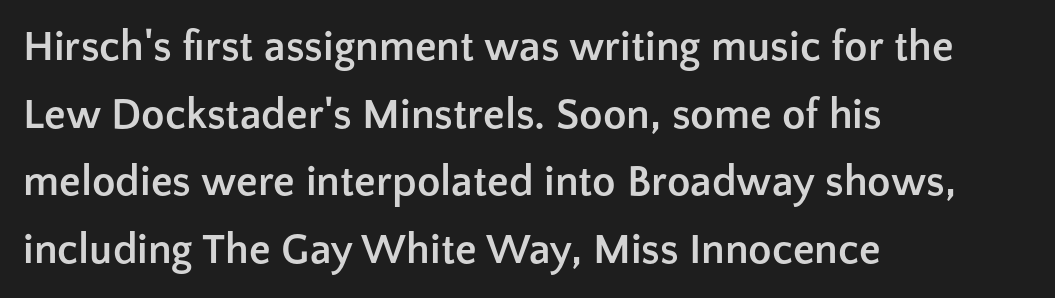
Leading: standard. Check where the strokes stop: nothing finishes them off — pure sans. The paragraph shown leans on its left margin. How are the letters spaced? Ordinarily, with no added tracking. Stroke thickness is high; the sample reads as a true bold. The gap between lines stays unmarked.
